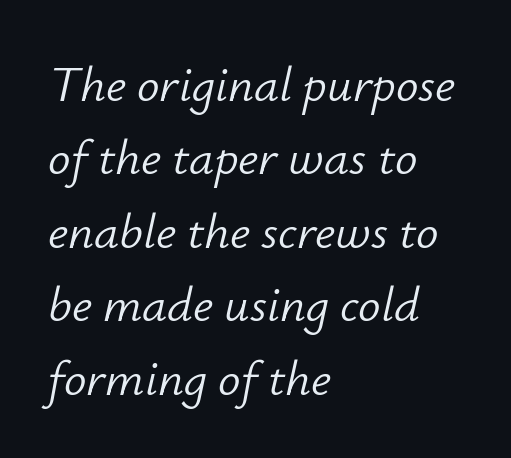
{"italic": "yes", "lean": "right", "slant_degrees": 12, "bold": "no", "weight": "light", "width": "normal", "stroke_contrast": "low", "x_height": "small", "monospaced": "no", "underline": "no", "align": "left", "line_spacing": "normal", "line_spacing_ratio": 1.47, "letter_spacing": "normal", "letter_spacing_em": 0.0, "glyph_px": 50}
